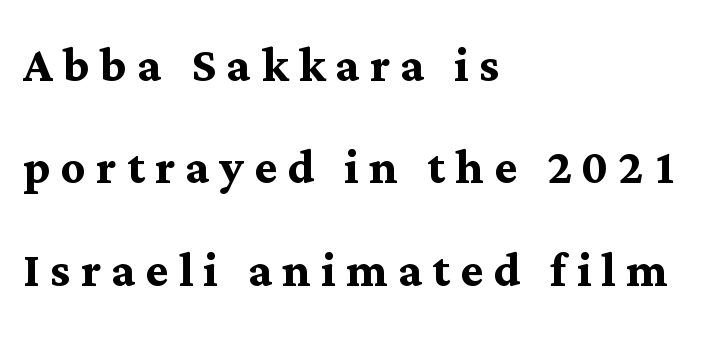
The lines are quadded left. Character widths vary here, with narrow letters taking less room than wide ones. To sum up the face: it has serifs. The axis of the letterforms is exactly vertical. Each row of text sits above clean, open space.
